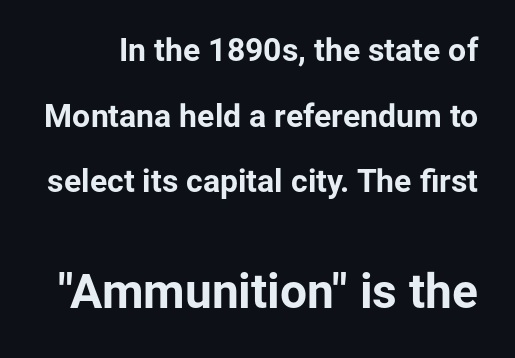
{"serif": "no", "italic": "no", "bold": "yes", "weight": "bold", "width": "normal", "stroke_contrast": "low", "x_height": "medium", "monospaced": "no", "underline": "no", "line_spacing": "loose", "line_spacing_ratio": 2.05, "letter_spacing": "normal", "letter_spacing_em": 0.0, "larger_block": "second", "size_ratio": 1.5, "glyph_px": 48}
